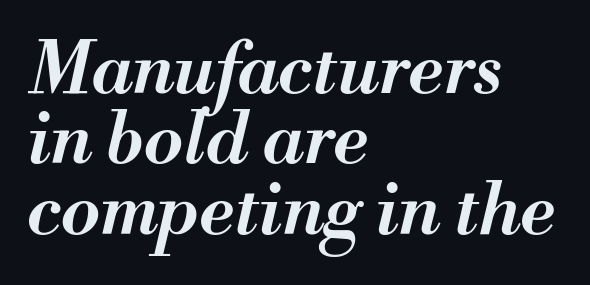
Q: Is the text bold? A: Semi-bold.
Q: Is the text italic (slanted)? A: Yes, it leans right by about 13 degrees.
Q: Is the text underlined? A: No.
Q: How is the paragraph aligned? A: Left-aligned.
Q: Is the spacing between letters normal or unusually wide? A: Normal.
Q: Is the spacing between lines tight, normal or loose? A: Tight.
Q: Width (condensed, normal, or wide)? A: Normal.
Q: Stroke contrast? A: Medium.
Q: x-height? A: Small.
Q: Monospaced? A: No.
